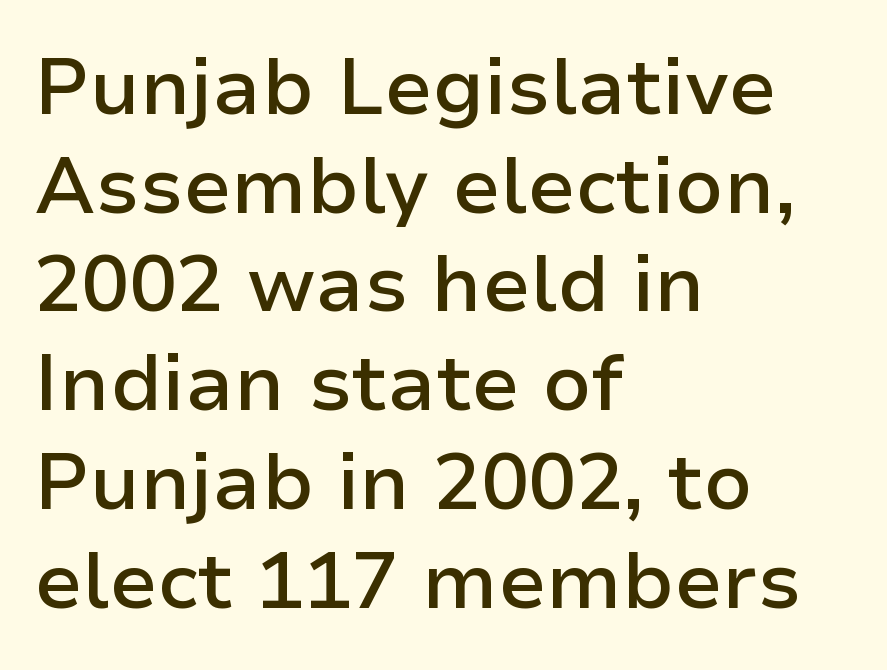
The image shows 79 px semibold sans-serif type, upright; set left-aligned, normal line spacing (1.25x), normal letter spacing, not underlined; low stroke contrast and a medium x-height.
